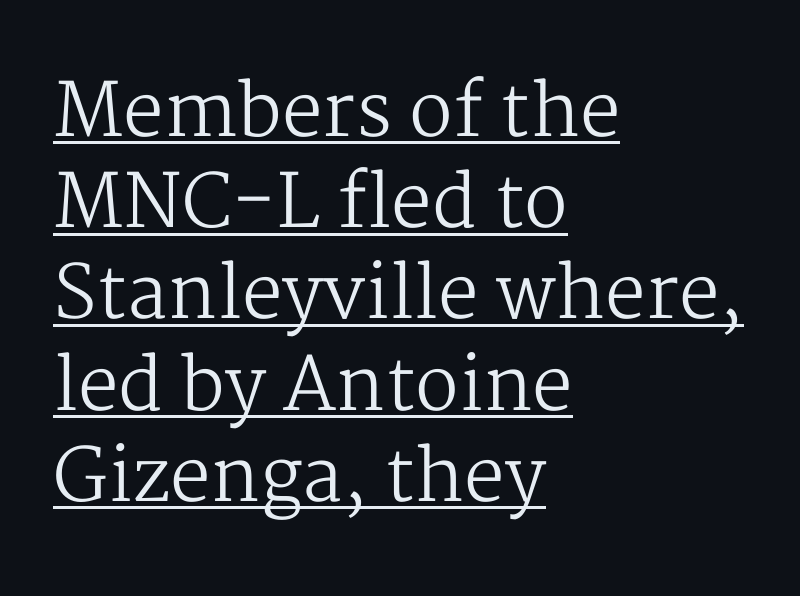
Q: Is the text bold? A: No.
Q: Is the text italic (slanted)? A: No, it is upright.
Q: Is the typeface a serif or a sans-serif typeface? A: Serif.
Q: Is the text underlined? A: Yes.
Q: How is the paragraph aligned? A: Left-aligned.
Q: Is the spacing between letters normal or unusually wide? A: Normal.
Q: Is the spacing between lines tight, normal or loose? A: Normal.
Q: Width (condensed, normal, or wide)? A: Normal.
Q: Stroke contrast? A: Medium.
Q: x-height? A: Medium.
Q: Monospaced? A: No.
